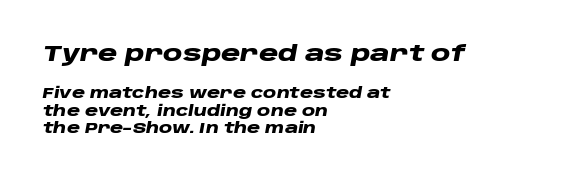
These lines carry a lot of weight — the face is fully bold. Notice how the passage keeps a crisp vertical edge on the left only. Scale decreases going downward across the two blocks. Is the letter spacing exaggerated? No — it looks like the ordinary default. The gap between lines stays unmarked. Slant detected: the letters are inclined.
